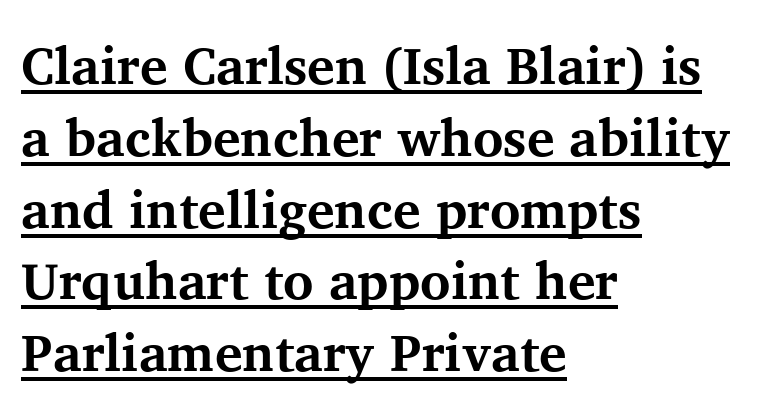
Spacing between characters is what you'd get straight out of the box. The letters are bold, with thick, heavy strokes. In CSS terms this would be text-align: left. Leading: standard.
